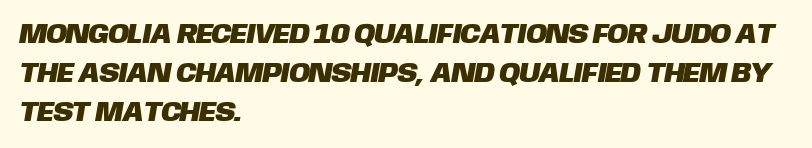
The image shows 28 px sans-serif type; set left-aligned, normal line spacing (1.39x), normal letter spacing, not underlined; low stroke contrast and a large x-height.
